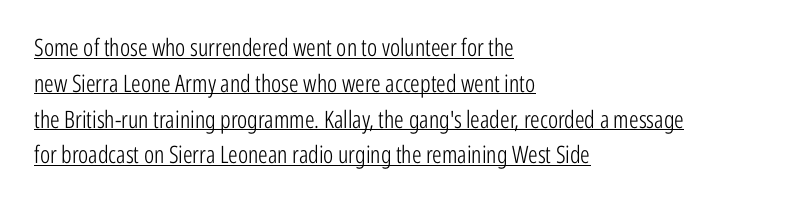
The space between consecutive lines is moderate. Typeset ragged right — the left edge is the straight one. It's the straight-up-and-down kind of type. There is no visible air inserted between adjacent glyphs.
